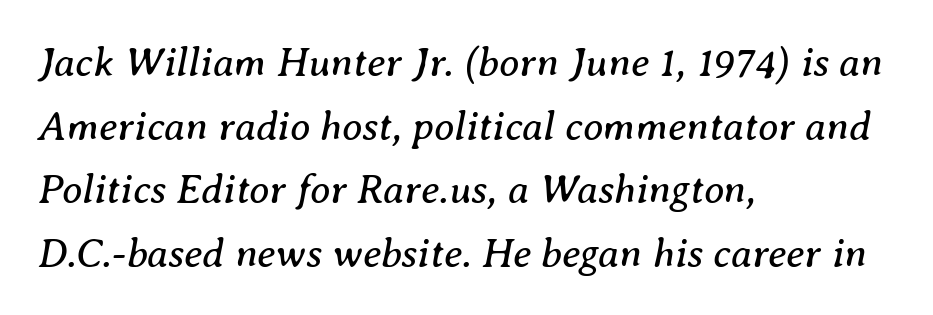
{"serif": "yes", "italic": "yes", "lean": "right", "slant_degrees": 8, "bold": "no", "weight": "regular", "width": "normal", "stroke_contrast": "medium", "x_height": "medium", "monospaced": "no", "underline": "no", "align": "left", "line_spacing": "normal", "line_spacing_ratio": 1.55, "letter_spacing": "normal", "letter_spacing_em": 0.0, "glyph_px": 41}
